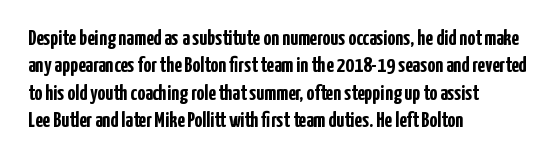
Only glyphs here, with clear space below each row. The type sits square on the baseline with zero lean. Short note: letters normally spaced. Summary of vertical rhythm: regular, with standard interline spacing. Thick stems and heavy bowls — unmistakably bold. Short and long lines alike share a common starting point at left.
